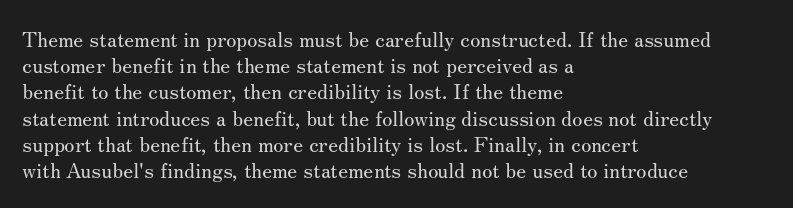
The image shows 21 px text type, upright; set left-aligned, normal line spacing (1.25x), normal letter spacing, not underlined.
